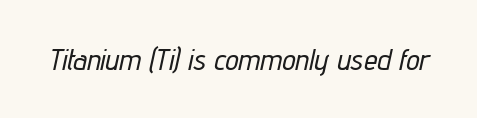
The image shows 30 px condensed type, italic (leaning right); set normal letter spacing, not underlined; low stroke contrast and a medium x-height.
